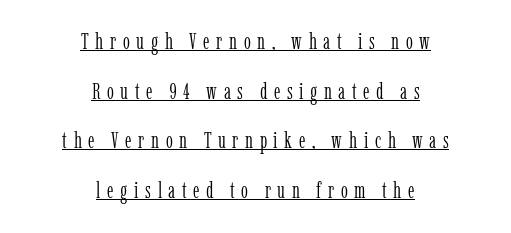
A centered setting, common on invitations and titles, is used for this passage. Honestly, the letter spacing is so wide it's the main thing you notice. The sample's only ornament is a line tracing under the words. A typesetter would mark this as roman, not italic.
